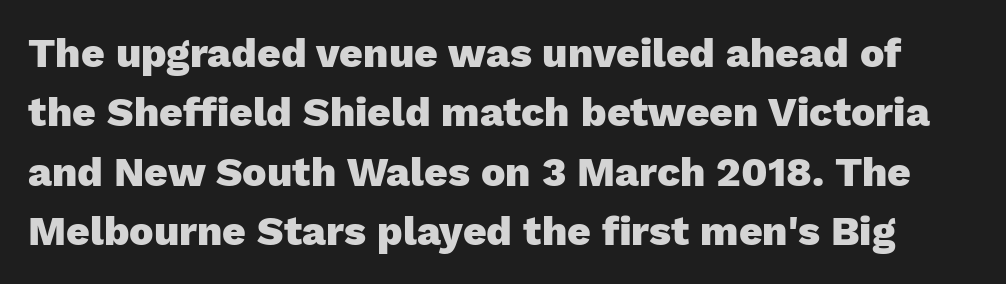
Q: Is the text bold? A: Yes.
Q: Is the text italic (slanted)? A: No, it is upright.
Q: Is the typeface a serif or a sans-serif typeface? A: Sans-serif.
Q: Is the text underlined? A: No.
Q: Is the spacing between letters normal or unusually wide? A: Normal.
Q: Is the spacing between lines tight, normal or loose? A: Normal.
Q: Width (condensed, normal, or wide)? A: Normal.
Q: Stroke contrast? A: Low.
Q: x-height? A: Medium.
Q: Monospaced? A: No.
